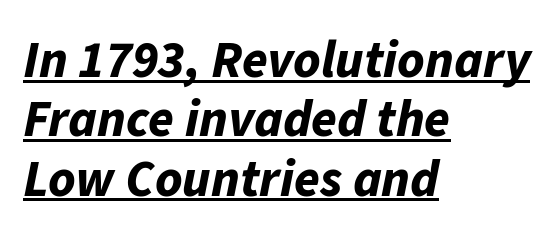
Closely set lines give the paragraph a compact silhouette. The specimen reads as italic at a glance. These lines carry a lot of weight — the face is fully bold. Spacing between characters is what you'd get straight out of the box. The compositor pushed each line to the left boundary. The passage shown is typed in a proportional face where columns would drift.
